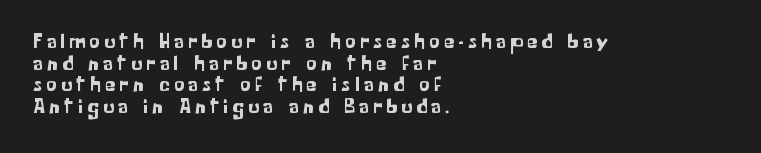
Q: Is the text italic (slanted)? A: No, it is upright.
Q: Is the text underlined? A: No.
Q: How is the paragraph aligned? A: Left-aligned.
Q: Is the spacing between letters normal or unusually wide? A: Unusually wide.
Q: Is the spacing between lines tight, normal or loose? A: Tight.
